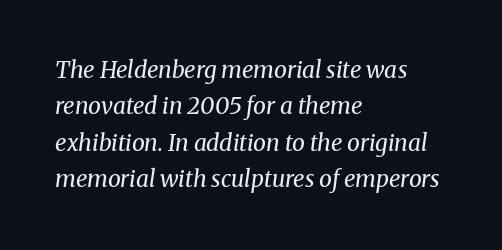
Spacing between characters is what you'd get straight out of the box. Leading matches the norm, producing a regular column. The glyphs look as if they've been sheared to an angle. The baseline area is clear.
